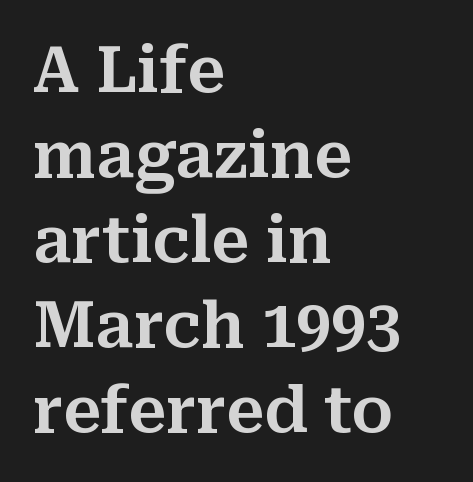
{"serif": "yes", "italic": "no", "width": "normal", "stroke_contrast": "medium", "x_height": "medium", "monospaced": "no", "underline": "no", "align": "left", "line_spacing": "normal", "line_spacing_ratio": 1.35, "letter_spacing": "normal", "letter_spacing_em": 0.0, "glyph_px": 63}
